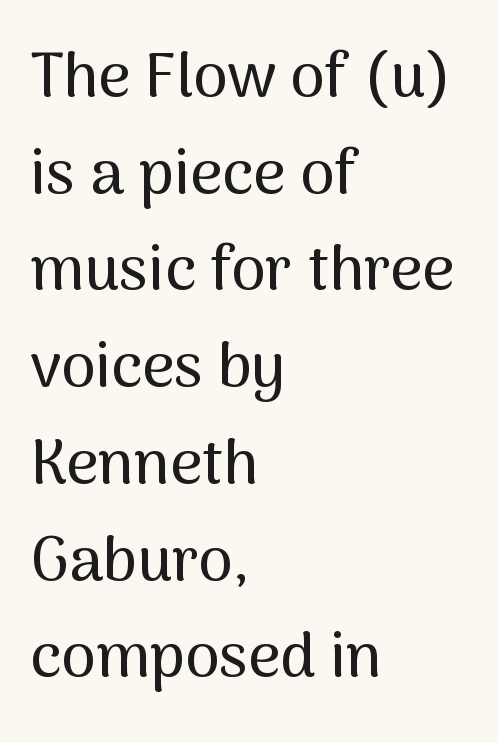
The image shows 62 px sans-serif type, upright; set left-aligned, normal line spacing (1.56x), normal letter spacing, not underlined; medium stroke contrast and a medium x-height.
